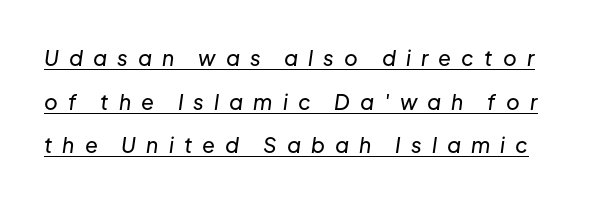
The image shows 21 px text type, italic (leaning right); set loose line spacing (2.08x), unusually wide letter spacing (+0.48 em), underlined.
